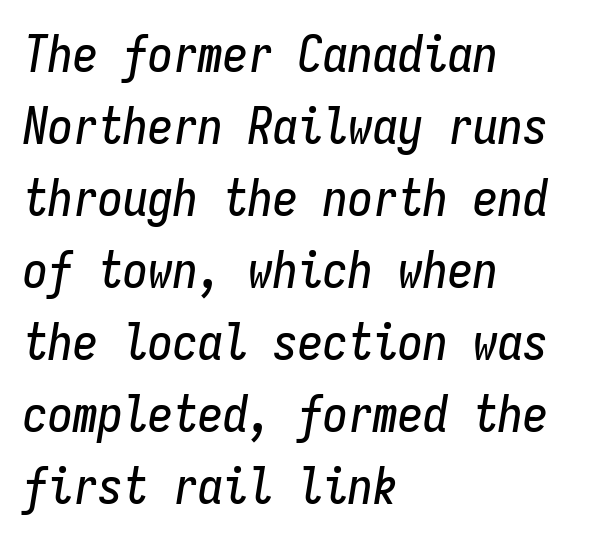
You could call the tracking neutral — neither tight nor loose. Baseline-to-baseline distance is the conventional proportion of letter height. The letters march in equal steps, a hallmark of fixed-pitch type. This rendering features lettering with no underline. Casual observation: everything's shoved over to the left.
